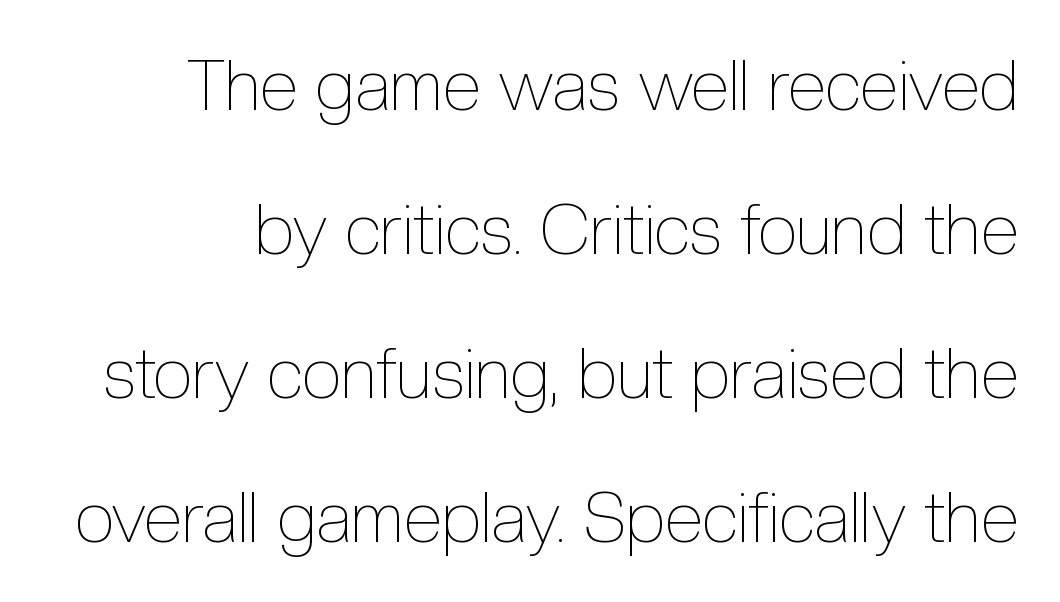
Q: Is the text bold? A: No.
Q: Is the text italic (slanted)? A: No, it is upright.
Q: Is the text underlined? A: No.
Q: Is the spacing between letters normal or unusually wide? A: Normal.
Q: Is the spacing between lines tight, normal or loose? A: Loose.
Q: Width (condensed, normal, or wide)? A: Condensed.
Q: x-height? A: Medium.
Q: Monospaced? A: No.
